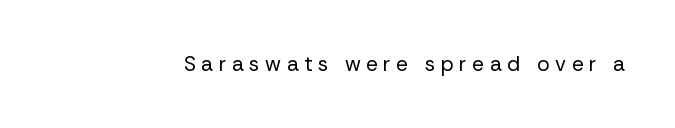
{"italic": "no", "bold": "no", "underline": "no", "letter_spacing": "wide", "letter_spacing_em": 0.26, "glyph_px": 21}
